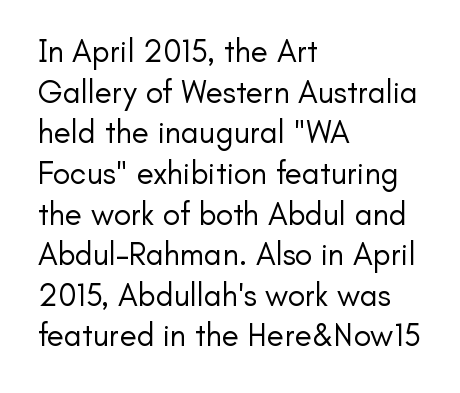
Students, note that the glyphs here touch the page at normal intervals. The characters display no serif detailing; their extremities are plain. Has an underline been added? It has not. The block of text has a typical density, with ordinary space between rows. Layout note: lines flush left. Note the varied advance widths — an 'i' is clearly narrower than an 'm'.
